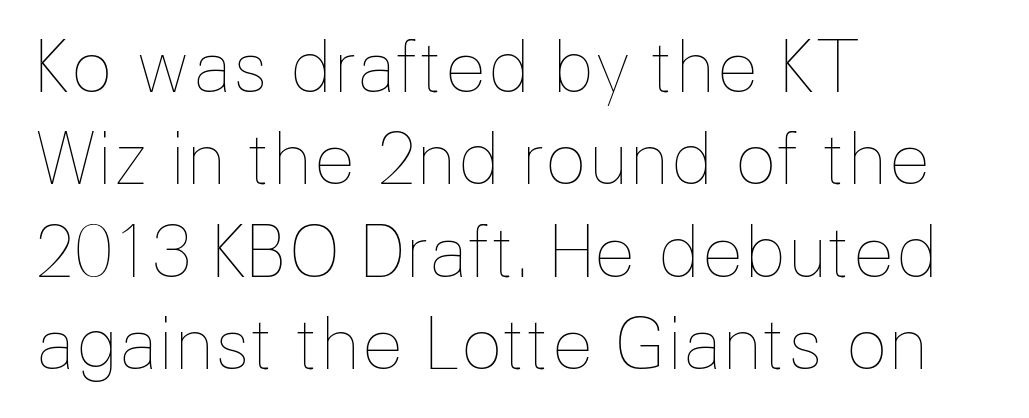
{"italic": "no", "bold": "no", "weight": "thin", "width": "normal", "stroke_contrast": "low", "x_height": "medium", "monospaced": "no", "underline": "no", "align": "left", "line_spacing": "normal", "line_spacing_ratio": 1.32, "letter_spacing": "normal", "letter_spacing_em": 0.0, "glyph_px": 70}
